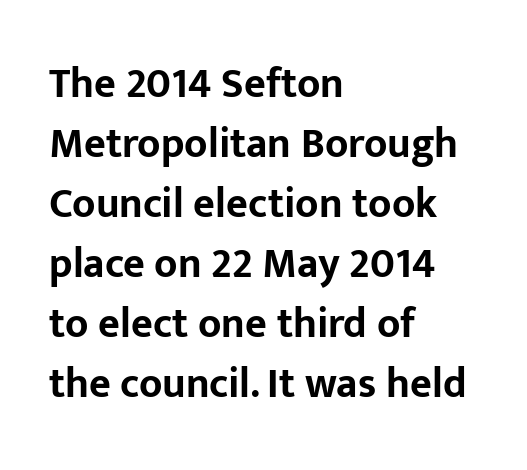
The image shows 42 px bold sans-serif type, upright; set left-aligned, normal line spacing (1.43x), normal letter spacing, not underlined; low stroke contrast and a medium x-height.
